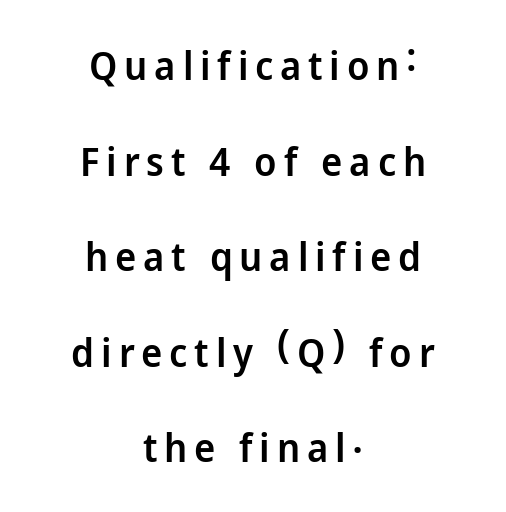
The image shows 40 px semibold sans-serif type, upright; set centered, loose line spacing (2.39x), not underlined; low stroke contrast and a medium x-height.
